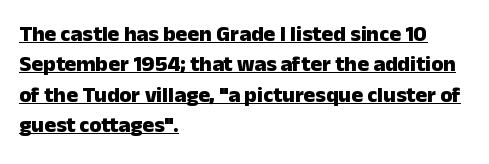
Q: Is the text bold? A: Yes.
Q: Is the text italic (slanted)? A: No, it is upright.
Q: Is the text underlined? A: Yes.
Q: How is the paragraph aligned? A: Left-aligned.
Q: Is the spacing between letters normal or unusually wide? A: Normal.
Q: Is the spacing between lines tight, normal or loose? A: Normal.
